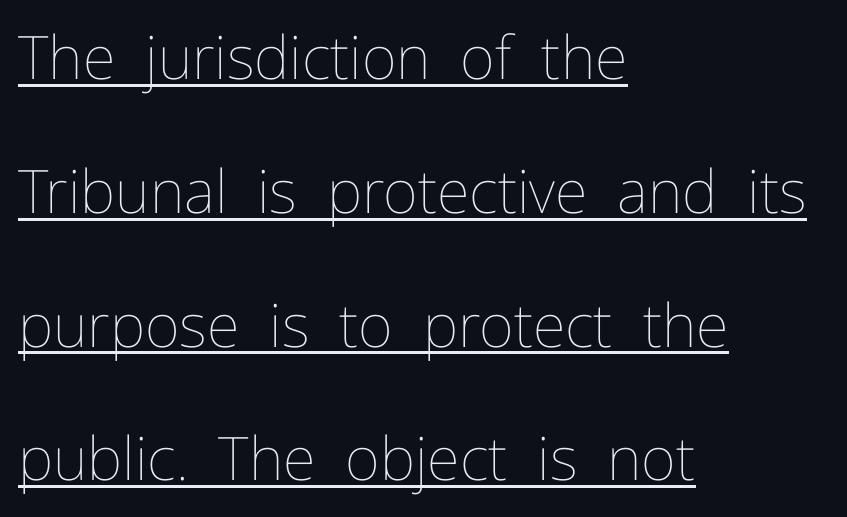
Q: Is the text bold? A: No.
Q: Is the text italic (slanted)? A: No, it is upright.
Q: Is the text underlined? A: Yes.
Q: How is the paragraph aligned? A: Left-aligned.
Q: Is the spacing between letters normal or unusually wide? A: Normal.
Q: Is the spacing between lines tight, normal or loose? A: Loose.
Q: Width (condensed, normal, or wide)? A: Normal.
Q: Stroke contrast? A: Low.
Q: x-height? A: Medium.
Q: Monospaced? A: No.
